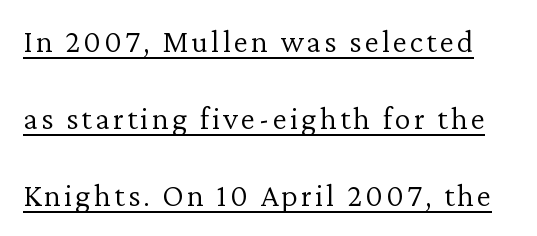
{"serif": "yes", "italic": "no", "bold": "no", "weight": "light", "width": "normal", "stroke_contrast": "low", "x_height": "medium", "monospaced": "no", "underline": "yes", "line_spacing": "loose", "line_spacing_ratio": 2.4, "glyph_px": 32}
